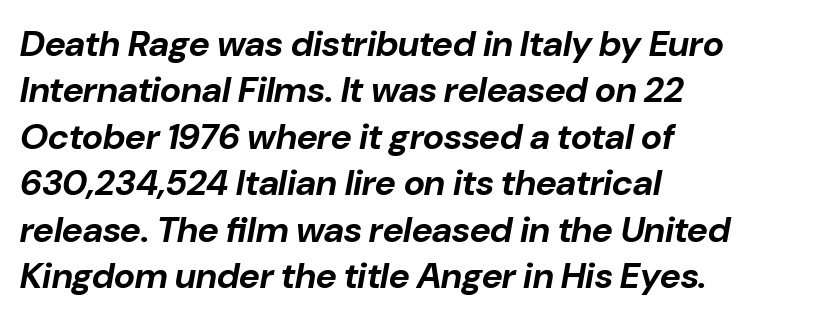
A dark, heavy texture on the line: the type is bold. The leading is moderate, giving the passage an even texture. These lines keep a tight, regular rhythm from letter to letter. The glyphs look as if they've been sheared to an angle. These lines are set flush left with a ragged right edge. Decoration check: the copy has no underline.
